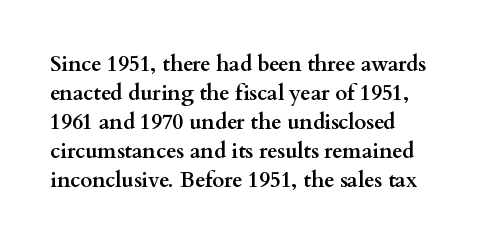
{"italic": "no", "bold": "yes", "underline": "no", "line_spacing": "normal", "line_spacing_ratio": 1.38, "letter_spacing": "normal", "letter_spacing_em": 0.0, "glyph_px": 21}
